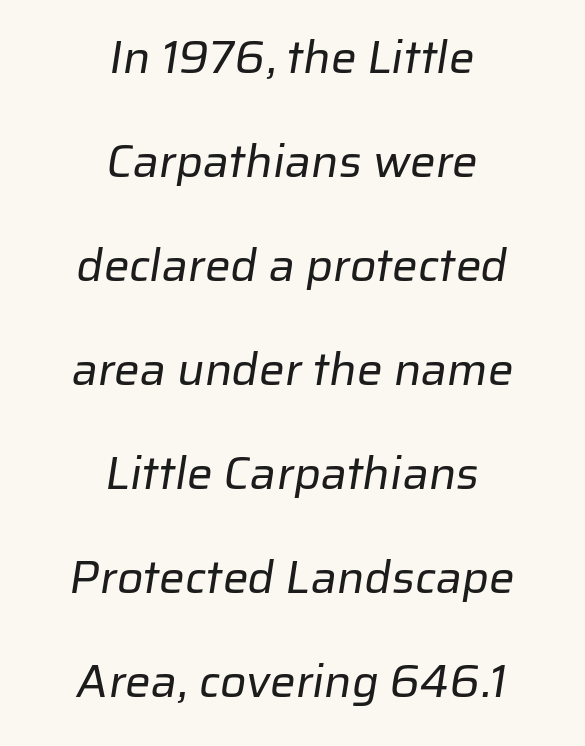
{"serif": "no", "bold": "no", "weight": "regular", "width": "normal", "stroke_contrast": "low", "x_height": "medium", "monospaced": "no", "underline": "no", "align": "center", "line_spacing": "loose", "line_spacing_ratio": 2.26, "letter_spacing": "normal", "letter_spacing_em": 0.0, "glyph_px": 46}
